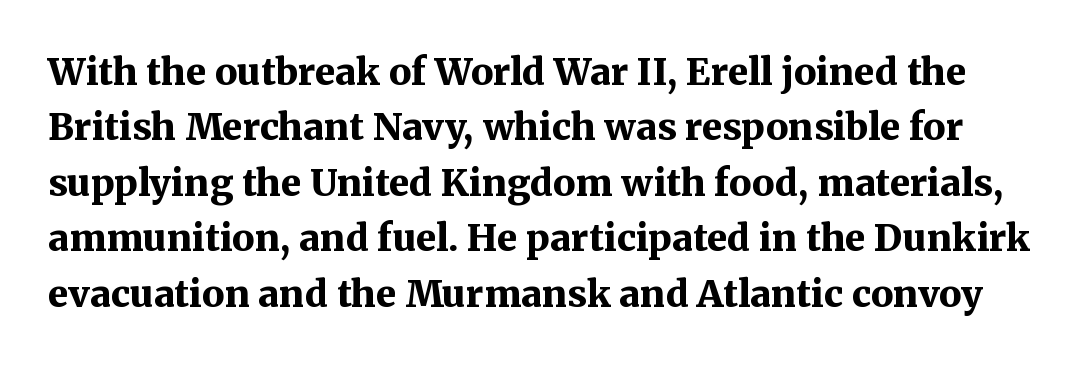
Each letter keeps its own natural width here, so spacing adapts to shape. Has an underline been added? It has not. Successive baselines arrive at the customary interval. A typesetter would call this zero additional tracking. The strokes are fattened all the way to bold.
